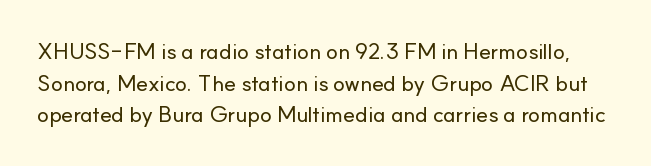
{"italic": "no", "underline": "no", "line_spacing": "normal", "line_spacing_ratio": 1.44, "letter_spacing": "normal", "letter_spacing_em": 0.0, "glyph_px": 22}
